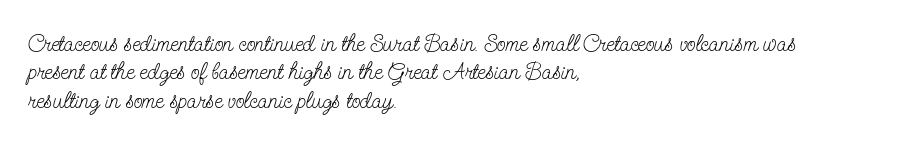
Nobody touched the tracking dial on this one. Visually the block forms a straight wall on the left and a jagged coastline on the right. Beneath every word, the page is bare.
